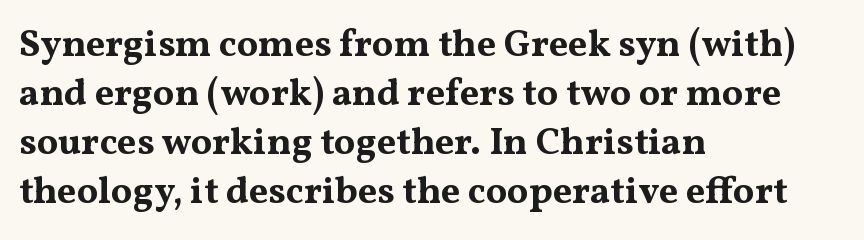
The image shows 38 px bold, wide serif type, upright; set left-aligned, normal line spacing (1.29x), normal letter spacing, not underlined; medium stroke contrast and a medium x-height.
